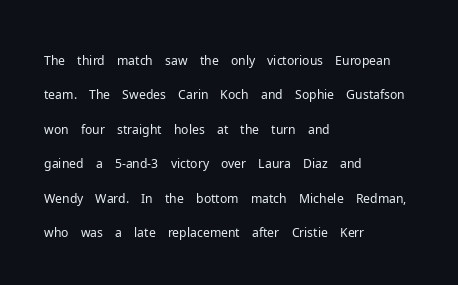
{"italic": "no", "bold": "no", "underline": "no", "align": "left", "line_spacing": "normal", "line_spacing_ratio": 1.38, "letter_spacing": "normal", "letter_spacing_em": 0.0, "glyph_px": 25}
